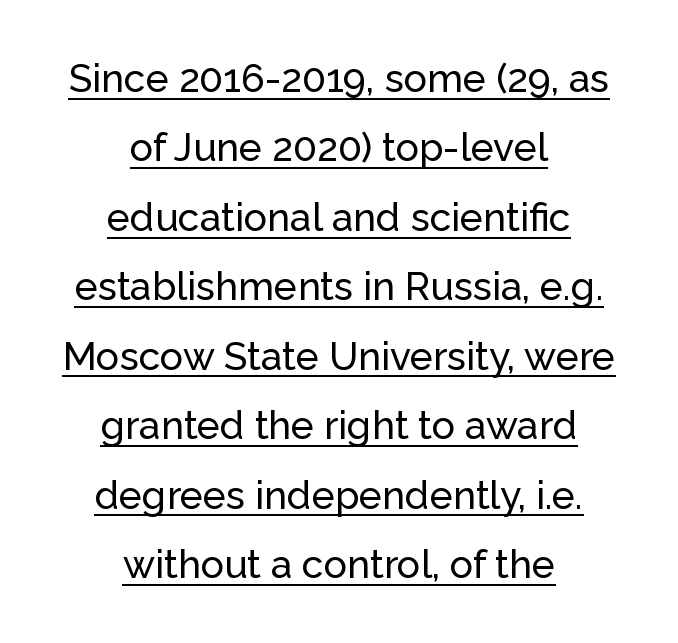
Q: Is the text italic (slanted)? A: No, it is upright.
Q: Is the typeface a serif or a sans-serif typeface? A: Sans-serif.
Q: Is the text underlined? A: Yes.
Q: How is the paragraph aligned? A: Centered.
Q: Is the spacing between letters normal or unusually wide? A: Normal.
Q: Width (condensed, normal, or wide)? A: Normal.
Q: Stroke contrast? A: Low.
Q: x-height? A: Medium.
Q: Monospaced? A: No.
